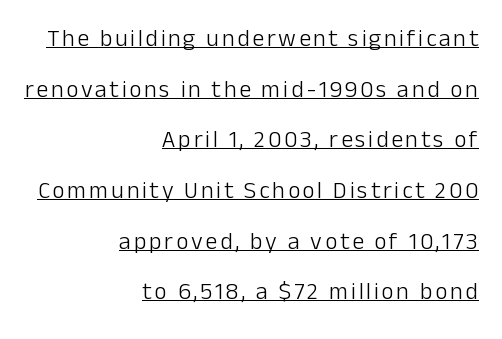
The image shows 24 px text type, upright; set right-aligned, loose line spacing (2.11x), underlined.
